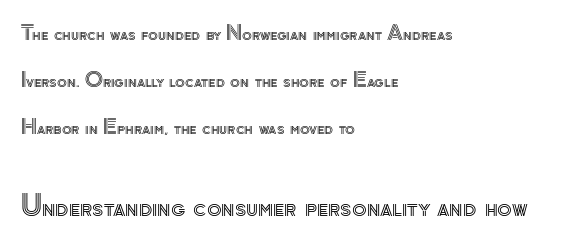
{"italic": "no", "width": "normal", "x_height": "small", "monospaced": "no", "underline": "no", "align": "left", "line_spacing": "loose", "line_spacing_ratio": 2.36, "letter_spacing": "normal", "letter_spacing_em": 0.0, "larger_block": "second", "size_ratio": 1.5, "glyph_px": 30}
